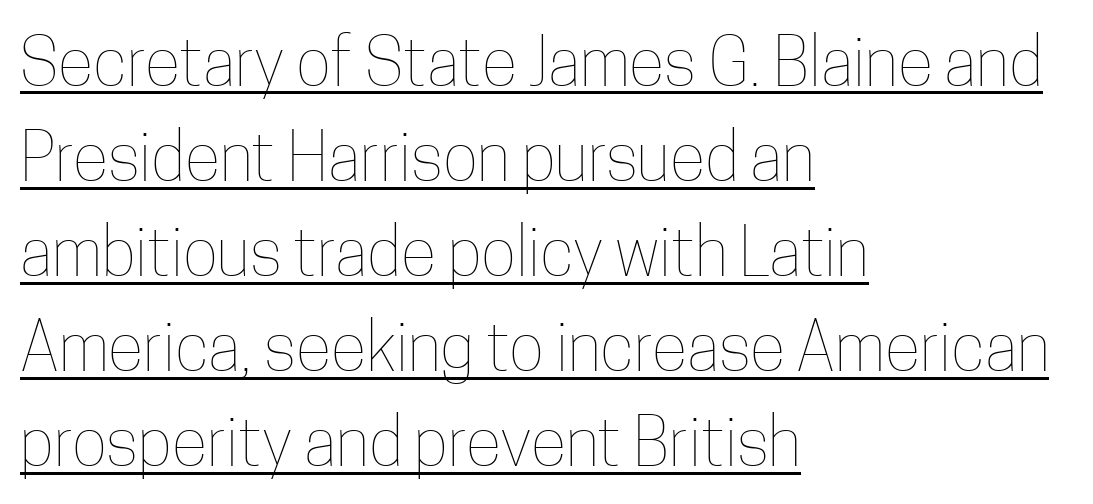
Q: Is the text bold? A: No.
Q: Is the text italic (slanted)? A: No, it is upright.
Q: Is the text underlined? A: Yes.
Q: How is the paragraph aligned? A: Left-aligned.
Q: Is the spacing between letters normal or unusually wide? A: Normal.
Q: Is the spacing between lines tight, normal or loose? A: Normal.
Q: Width (condensed, normal, or wide)? A: Condensed.
Q: Stroke contrast? A: Low.
Q: x-height? A: Medium.
Q: Monospaced? A: No.
